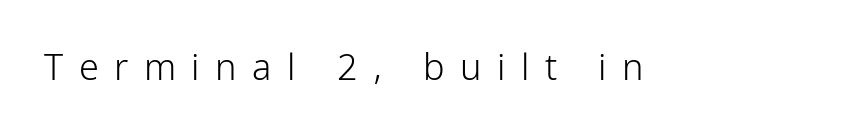
The image shows 36 px light, condensed sans-serif type, upright; set unusually wide letter spacing (+0.43 em), not underlined; low stroke contrast and a medium x-height.
